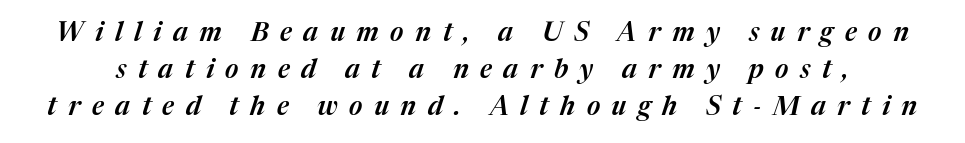
The specimen reads as italic at a glance. These lines sit exactly where default settings would place them. Glance below the letters and you will spot only blank space. Here the glyphs are tracked loosely, breaking word shapes into spaced letters.
